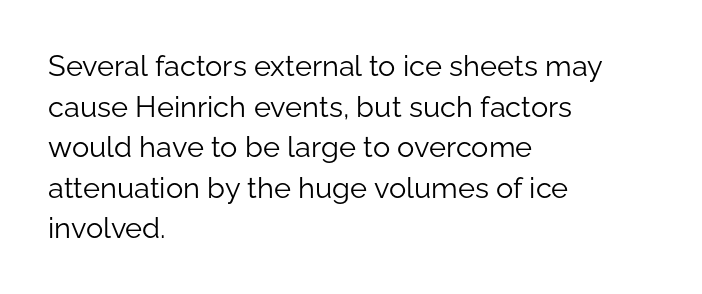
Left-aligned paragraph, ragged on the right. In terms of letterform style, serifs are entirely absent. The font is comparable to plain body text, perhaps lighter. Do the letters lean? They stand straight. Here the designer chose a conventional face with non-uniform glyph widths. A clean baseline with only descenders dipping below it.
